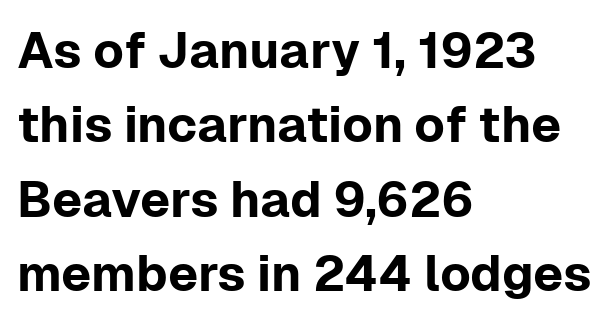
{"serif": "no", "italic": "no", "width": "normal", "stroke_contrast": "low", "x_height": "medium", "monospaced": "no", "underline": "no", "align": "left", "line_spacing": "normal", "line_spacing_ratio": 1.49, "letter_spacing": "normal", "letter_spacing_em": 0.0, "glyph_px": 50}
